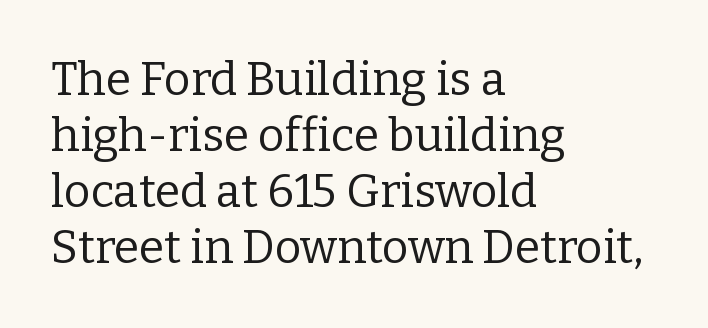
The image shows 46 px regular-weight serif type, upright; set left-aligned, line spacing 1.22x, normal letter spacing, not underlined; low stroke contrast and a medium x-height.
